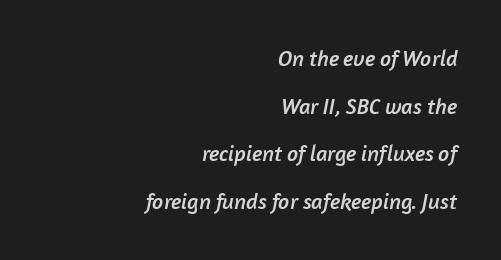
The image shows 22 px text type; set right-aligned, loose line spacing (2.17x), normal letter spacing, not underlined.
